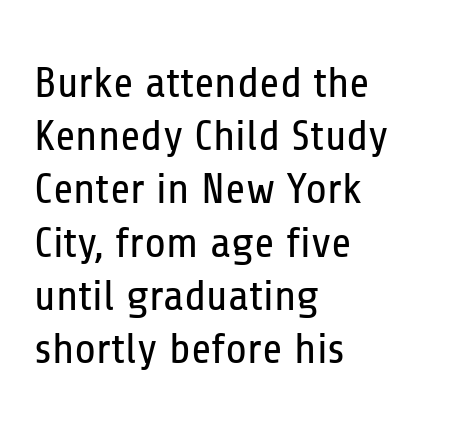
The image shows 44 px regular-weight, condensed sans-serif type, upright; set left-aligned, line spacing 1.21x, normal letter spacing, not underlined; low stroke contrast and a medium x-height.
